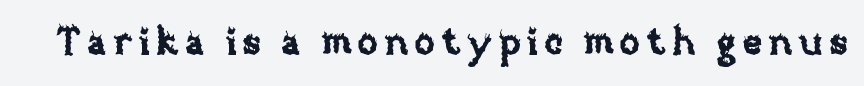
{"italic": "no", "width": "normal", "stroke_contrast": "low", "x_height": "large", "monospaced": "no", "underline": "no", "glyph_px": 37}
